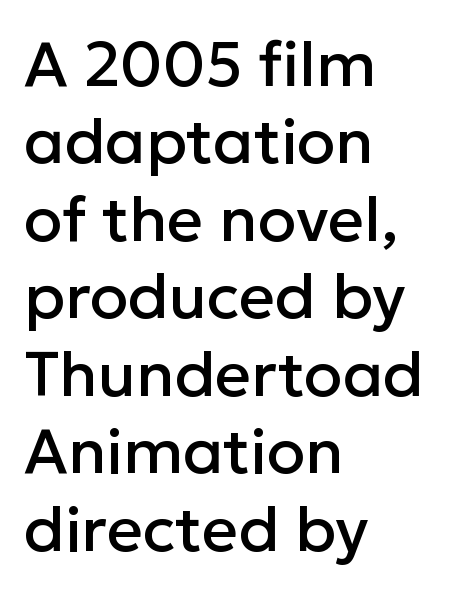
{"serif": "no", "italic": "no", "width": "normal", "stroke_contrast": "low", "x_height": "medium", "monospaced": "no", "underline": "no", "align": "left", "line_spacing_ratio": 1.23, "letter_spacing": "normal", "letter_spacing_em": 0.0, "glyph_px": 63}
